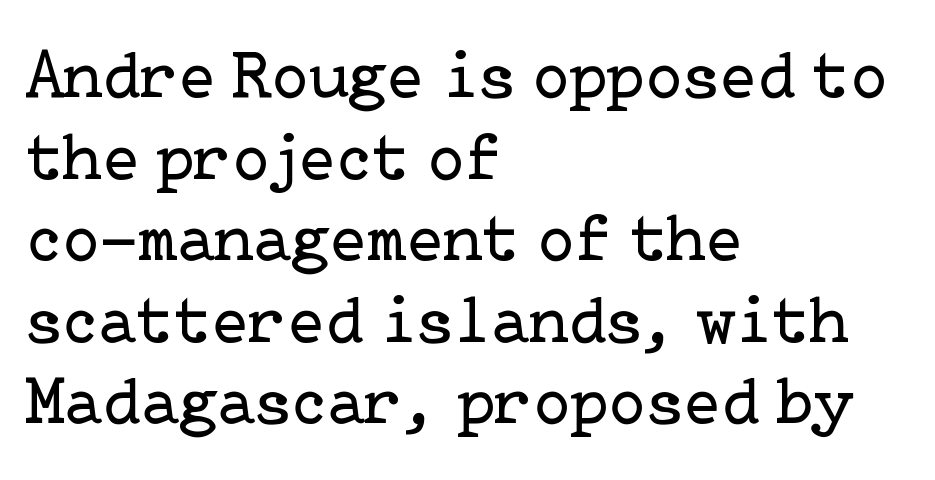
Q: Is the text bold? A: No.
Q: Is the text italic (slanted)? A: No, it is upright.
Q: Is the typeface a serif or a sans-serif typeface? A: Serif.
Q: Is the text underlined? A: No.
Q: How is the paragraph aligned? A: Left-aligned.
Q: Is the spacing between letters normal or unusually wide? A: Normal.
Q: Width (condensed, normal, or wide)? A: Normal.
Q: Stroke contrast? A: Low.
Q: x-height? A: Medium.
